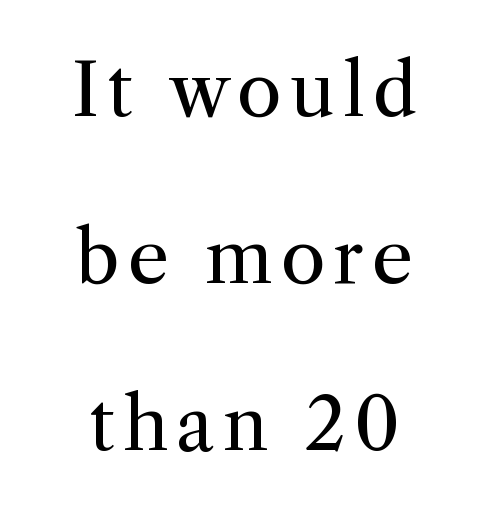
Q: Is the text bold? A: No.
Q: Is the text italic (slanted)? A: No, it is upright.
Q: Is the typeface a serif or a sans-serif typeface? A: Serif.
Q: Is the text underlined? A: No.
Q: How is the paragraph aligned? A: Centered.
Q: Is the spacing between lines tight, normal or loose? A: Loose.
Q: Width (condensed, normal, or wide)? A: Normal.
Q: Stroke contrast? A: Medium.
Q: x-height? A: Medium.
Q: Monospaced? A: No.
